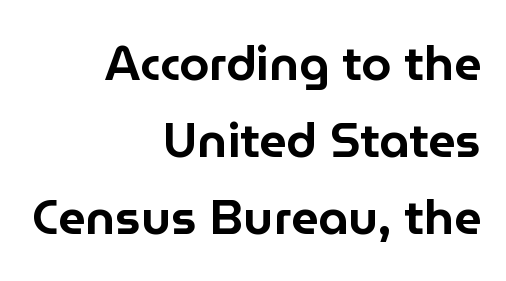
Q: Is the text italic (slanted)? A: No, it is upright.
Q: Is the typeface a serif or a sans-serif typeface? A: Sans-serif.
Q: Is the text underlined? A: No.
Q: How is the paragraph aligned? A: Right-aligned.
Q: Is the spacing between letters normal or unusually wide? A: Normal.
Q: Is the spacing between lines tight, normal or loose? A: Normal.
Q: Width (condensed, normal, or wide)? A: Normal.
Q: Stroke contrast? A: Low.
Q: x-height? A: Medium.
Q: Monospaced? A: No.
